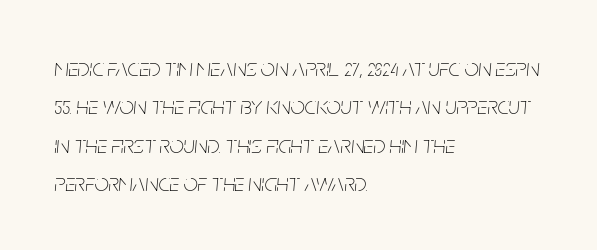
Q: Is the text bold? A: No.
Q: Is the text italic (slanted)? A: Yes, it leans right by about 5 degrees.
Q: Is the text underlined? A: No.
Q: How is the paragraph aligned? A: Left-aligned.
Q: Is the spacing between letters normal or unusually wide? A: Normal.
Q: Is the spacing between lines tight, normal or loose? A: Normal.
